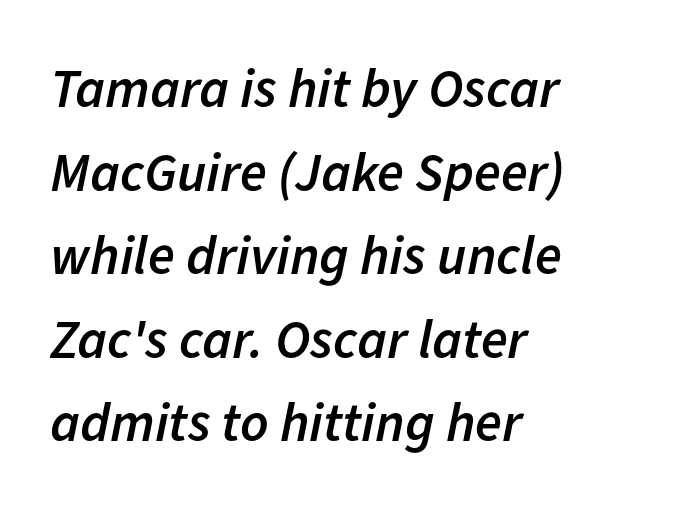
Stems and bowls a touch heavier than normal — semibold. Bare-footed words on every line. If you drew a line through each stem, it would be angled. Does the copy run flush right? No — it runs flush left.
